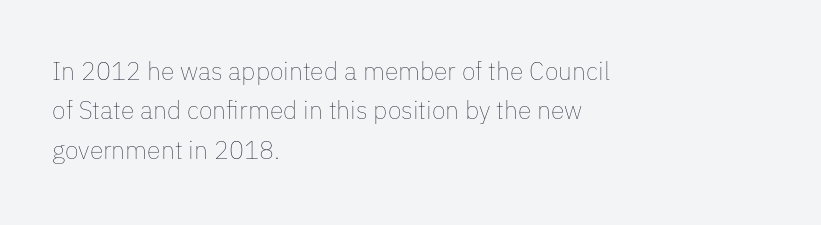
The image shows 25 px text type, upright; set left-aligned, normal line spacing (1.58x), normal letter spacing, not underlined.
